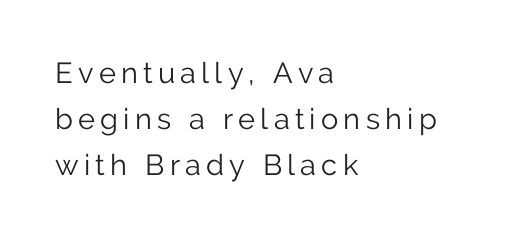
{"serif": "no", "italic": "no", "bold": "no", "weight": "light", "width": "normal", "stroke_contrast": "low", "x_height": "medium", "monospaced": "no", "underline": "no", "align": "left", "line_spacing": "normal", "line_spacing_ratio": 1.58, "glyph_px": 29}
